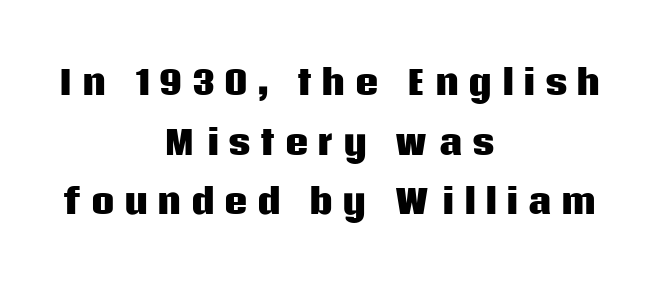
Q: Is the text bold? A: Yes.
Q: Is the text italic (slanted)? A: No, it is upright.
Q: Is the typeface a serif or a sans-serif typeface? A: Sans-serif.
Q: Is the text underlined? A: No.
Q: How is the paragraph aligned? A: Centered.
Q: Is the spacing between letters normal or unusually wide? A: Unusually wide.
Q: Width (condensed, normal, or wide)? A: Normal.
Q: Stroke contrast? A: Low.
Q: x-height? A: Large.
Q: Monospaced? A: No.
